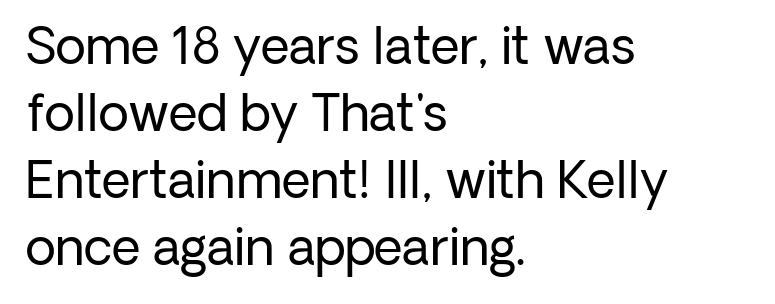
The image shows 50 px regular-weight sans-serif type, upright; set left-aligned, normal line spacing (1.34x), normal letter spacing, not underlined; low stroke contrast and a medium x-height.
